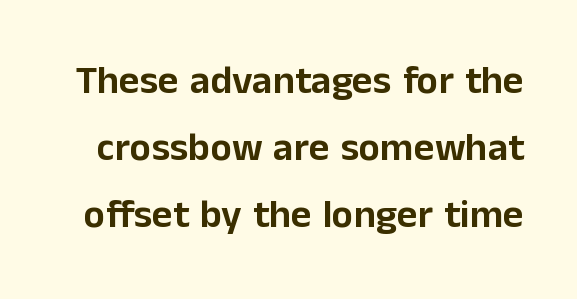
The face used here is a sans, in the tradition of grotesques and geometrics. The space beneath each line is pristine and unruled. Each word holds together tightly as a unit, with standard inter-letter gaps. No italicization has been applied; the sample stays upright. Students, observe: this is what conventionally led text looks like.
